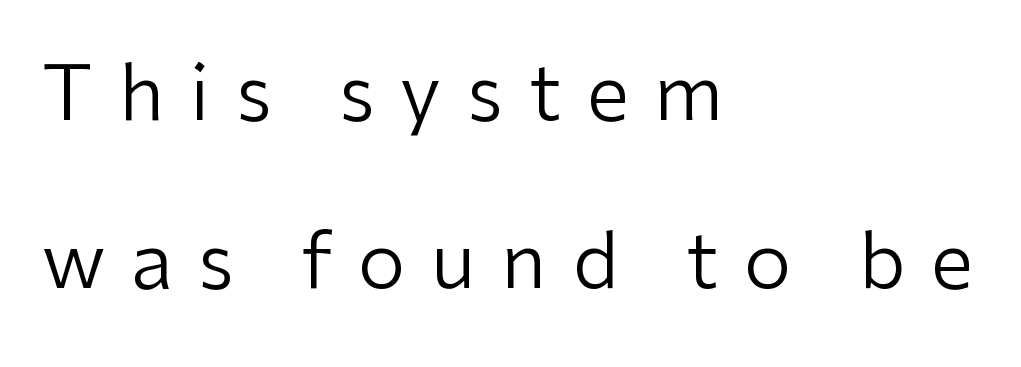
The image shows 76 px regular-weight sans-serif type, upright; set left-aligned, loose line spacing (2.21x), unusually wide letter spacing (+0.34 em), not underlined; low stroke contrast and a medium x-height.
